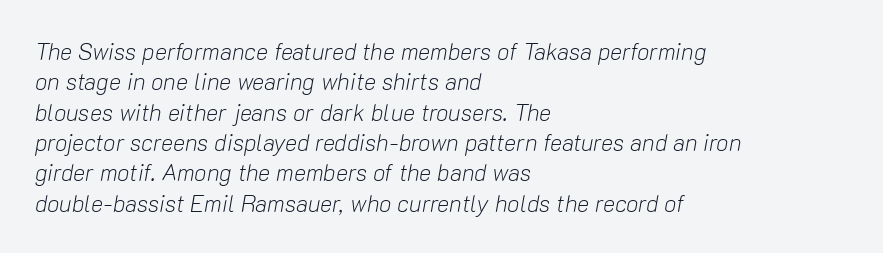
The image shows 23 px text type, italic (leaning right); set left-aligned, normal line spacing (1.32x), normal letter spacing, not underlined.
